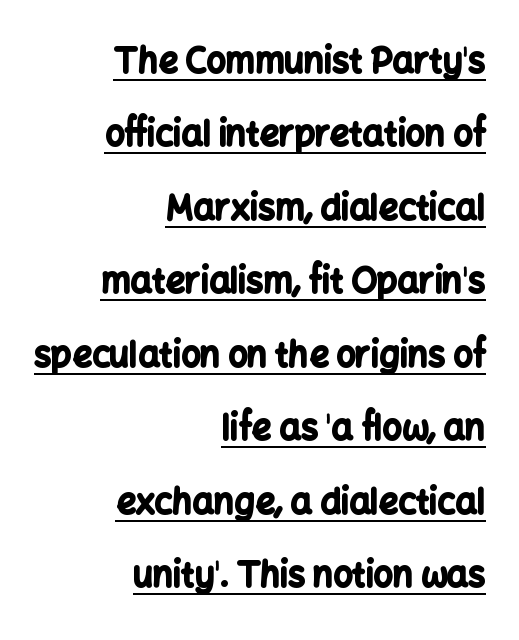
Is there any slant? The stems are plumb. The block of text is sparse from top to bottom, with ample space between rows. These characters rest on top of a visible drawn line. Honestly, the letter spacing is just normal — you wouldn't notice it. Is the type bold? Yes — the strokes are clearly thick and heavy. The typeface chosen for these lines omits serifs.
